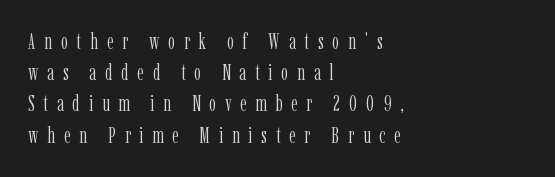
{"italic": "no", "bold": "no", "underline": "no", "align": "left", "line_spacing": "normal", "line_spacing_ratio": 1.42, "letter_spacing": "wide", "letter_spacing_em": 0.4, "glyph_px": 22}
